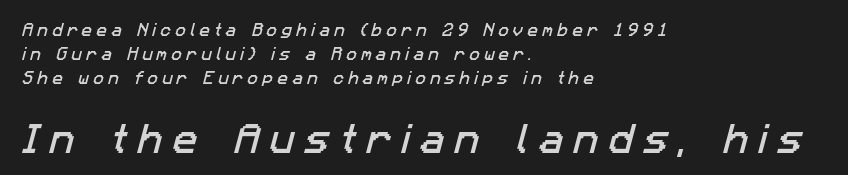
Q: Is the typeface a serif or a sans-serif typeface? A: Sans-serif.
Q: Is the text underlined? A: No.
Q: How is the paragraph aligned? A: Left-aligned.
Q: Is the spacing between letters normal or unusually wide? A: Unusually wide.
Q: Is the spacing between lines tight, normal or loose? A: Normal.
Q: Which block of text is set in a larger size, the first (top) or the second (bottom)? A: The second (bottom) one.
Q: Width (condensed, normal, or wide)? A: Normal.
Q: Stroke contrast? A: Low.
Q: x-height? A: Medium.
Q: Monospaced? A: No.
